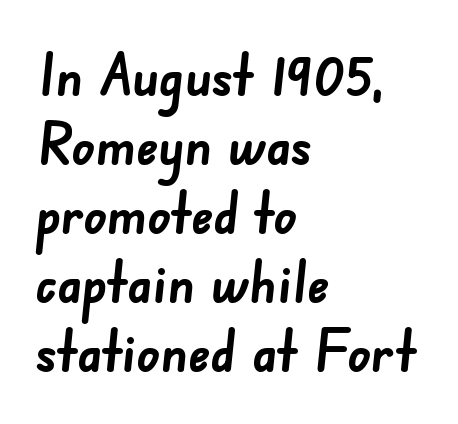
Its strokes are broad and dark, the hallmark of bold type. Is this a fixed-width face? No — the glyphs have proportional, varying widths. The baseline area is clear. This rendering leaves character spacing at its baseline value. Leftover space on each line is placed entirely after the last word.
